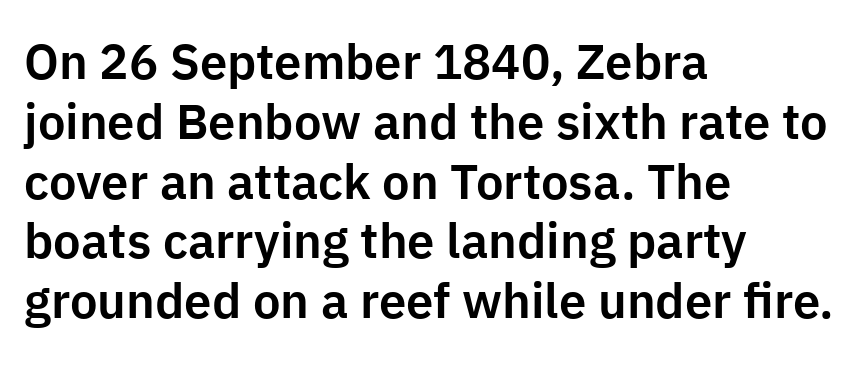
The image shows 49 px sans-serif type, upright; set left-aligned, line spacing 1.22x, normal letter spacing, not underlined; low stroke contrast and a medium x-height.
